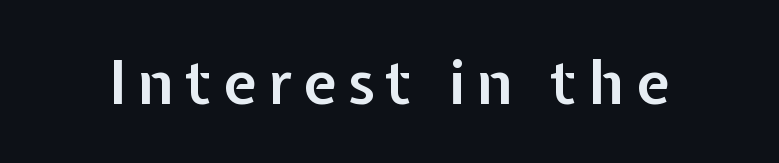
The image shows 61 px semibold sans-serif type, upright; set not underlined; low stroke contrast and a medium x-height.
